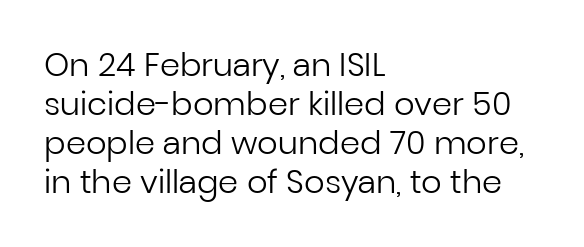
{"serif": "no", "italic": "no", "bold": "no", "weight": "regular", "width": "normal", "stroke_contrast": "low", "x_height": "medium", "monospaced": "no", "underline": "no", "align": "left", "line_spacing_ratio": 1.22, "letter_spacing": "normal", "letter_spacing_em": 0.0, "glyph_px": 32}
